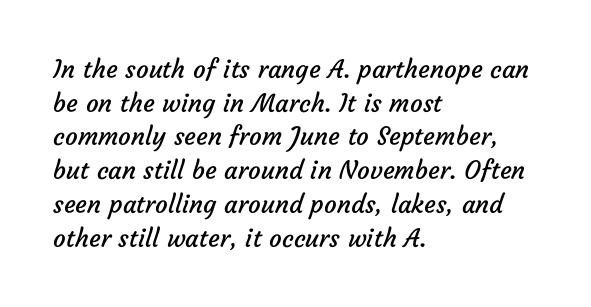
This reads as an unemphasized weight, regular at the heaviest. Honestly, the row spacing looks completely unremarkable. The paragraph shown leans on its left margin. The passage shown has conventional tracking throughout. Descenders hang freely into open space.
